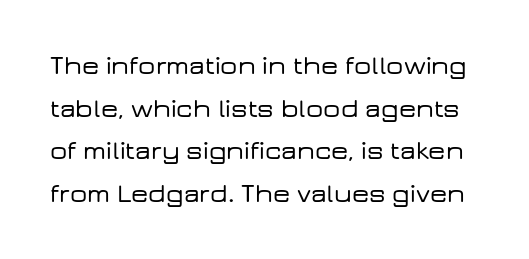
{"italic": "no", "underline": "no", "line_spacing": "normal", "line_spacing_ratio": 1.58, "letter_spacing": "normal", "letter_spacing_em": 0.0, "glyph_px": 27}
